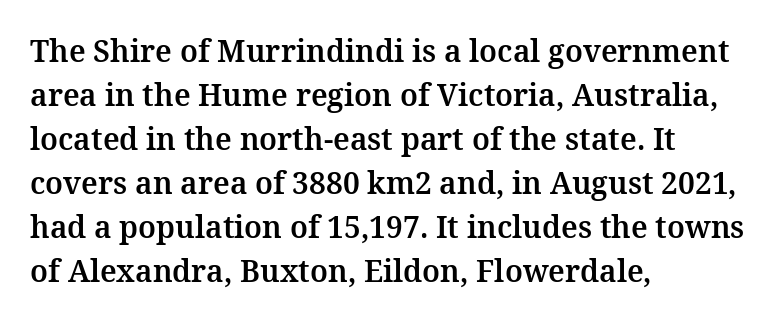
The rendering uses a moderate line-height, typical for paragraphs. Visually the block forms a straight wall on the left and a jagged coastline on the right. The letters sit at their default tracking, neither squeezed nor spread. The passage shown is typed in a proportional face where columns would drift. Stroke terminals: seriffed. Letters rest on an invisible, unmarked baseline.
